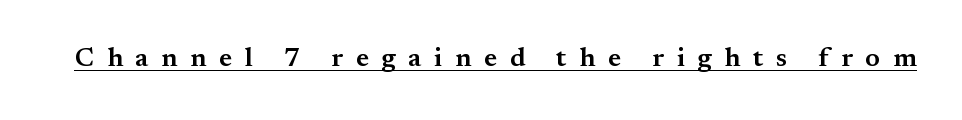
Tall strokes in this sample are plumb rather than angled. Loose tracking; the words dissolve into strings of separated letters. This sample carries an underscore along the baseline area. These lines carry some extra weight — a demibold, not a full bold.
